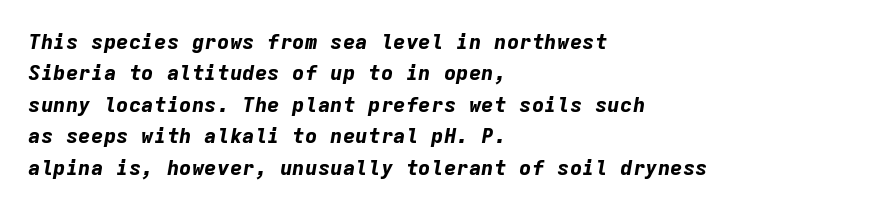
Q: Is the text bold? A: Yes.
Q: Is the text italic (slanted)? A: Yes, it leans right by about 9 degrees.
Q: Is the text underlined? A: No.
Q: How is the paragraph aligned? A: Left-aligned.
Q: Is the spacing between letters normal or unusually wide? A: Normal.
Q: Is the spacing between lines tight, normal or loose? A: Normal.
